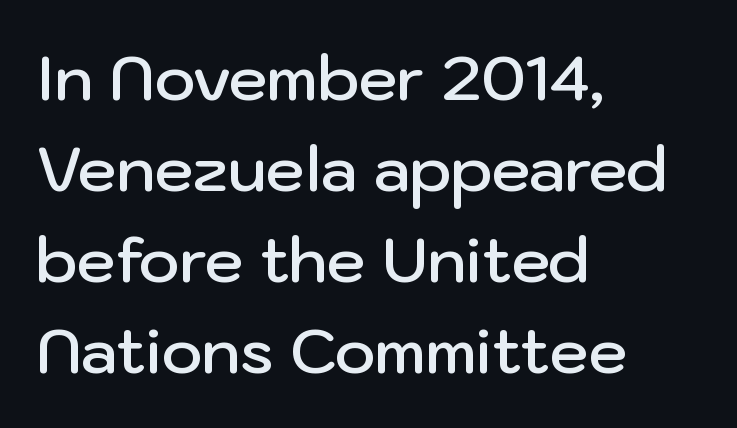
{"serif": "no", "italic": "no", "bold": "semi", "weight": "semibold", "width": "normal", "stroke_contrast": "low", "x_height": "medium", "monospaced": "no", "underline": "no", "align": "left", "line_spacing": "normal", "line_spacing_ratio": 1.47, "letter_spacing": "normal", "letter_spacing_em": 0.0, "glyph_px": 62}
